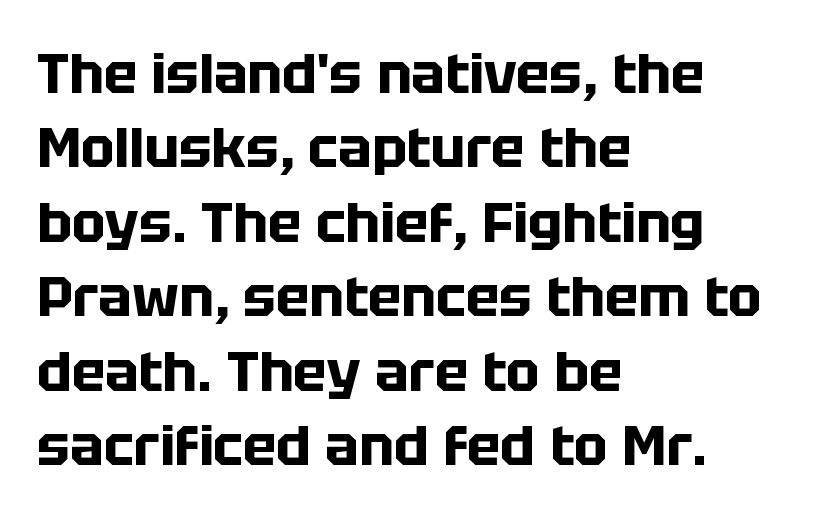
The image shows 56 px bold sans-serif type, upright; set left-aligned, normal line spacing (1.33x), normal letter spacing, not underlined; low stroke contrast and a large x-height.
